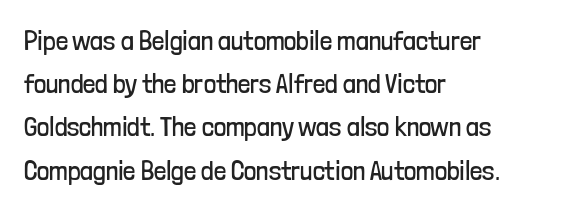
Posture: straight, roman, zero tilt. Notice how descenders clear the ascenders below comfortably — that's standard leading. Visually the block forms a straight wall on the left and a jagged coastline on the right. Descenders hang freely into open space. The type is set solid horizontally, with unmodified tracking. Heft: none added — not bold.
